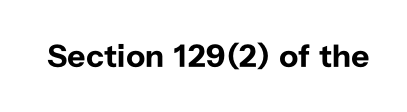
The image shows 32 px bold sans-serif type, upright; set normal letter spacing, not underlined; low stroke contrast and a medium x-height.
